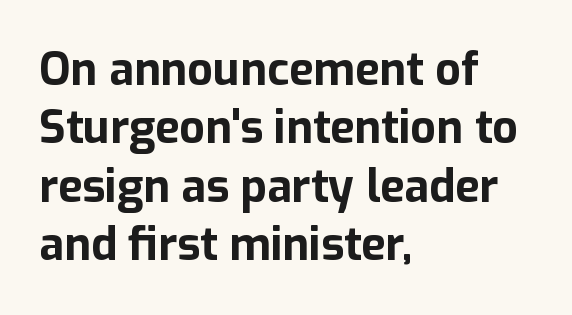
Looks like regular typesetting: each glyph gets only the width it needs. Has an underline been added? It has not. Its strokes are broad and dark, the hallmark of bold type. Font category for this specimen: sans-serif. These lines sit exactly where default settings would place them.
